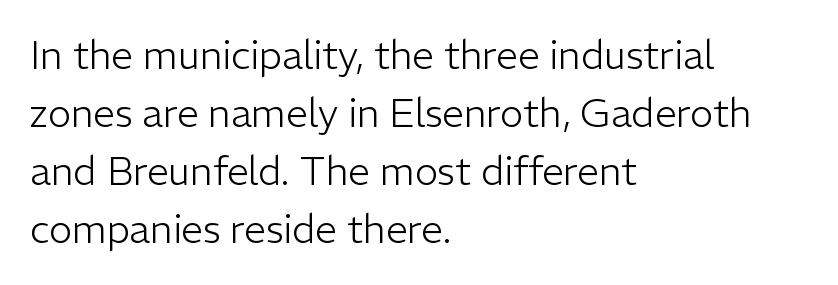
Regarding serifs, this sample does without them. Nobody drew a line under any word here. Think of a printed novel: that variable character pitch is what you see here. Heaviness? Minimal to ordinary, like unemphasized prose. The rag falls on the right side of this text block.
